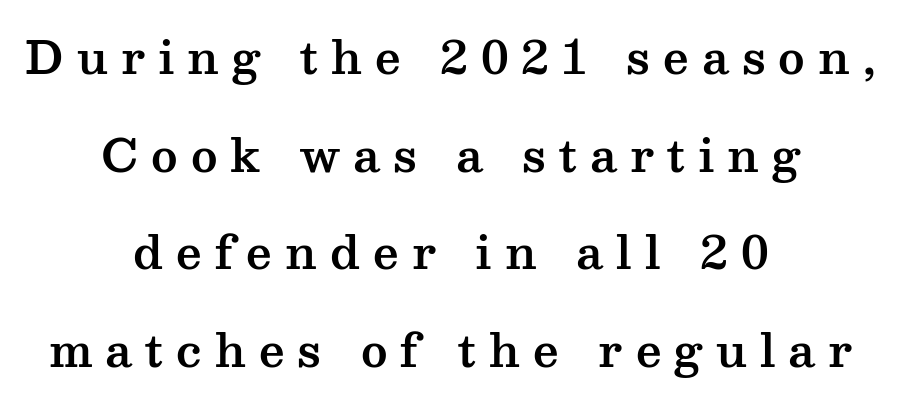
{"serif": "yes", "italic": "no", "width": "wide", "stroke_contrast": "medium", "x_height": "medium", "monospaced": "no", "underline": "no", "align": "center", "line_spacing": "loose", "line_spacing_ratio": 2.17, "letter_spacing": "wide", "letter_spacing_em": 0.29, "glyph_px": 45}
